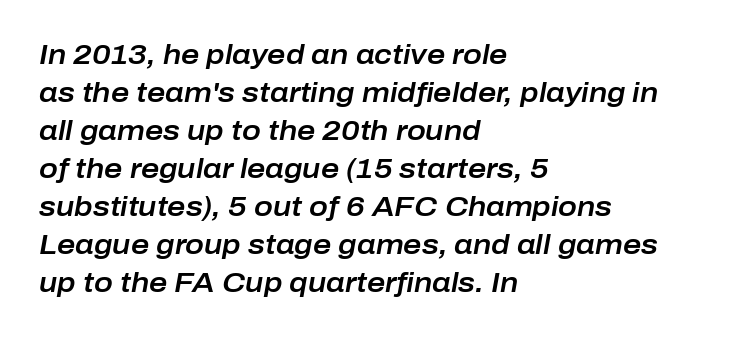
Q: Is the text italic (slanted)? A: Yes, it leans right by about 10 degrees.
Q: Is the text underlined? A: No.
Q: How is the paragraph aligned? A: Left-aligned.
Q: Is the spacing between letters normal or unusually wide? A: Normal.
Q: Is the spacing between lines tight, normal or loose? A: Normal.
Q: Width (condensed, normal, or wide)? A: Normal.
Q: Stroke contrast? A: Low.
Q: x-height? A: Medium.
Q: Monospaced? A: No.
